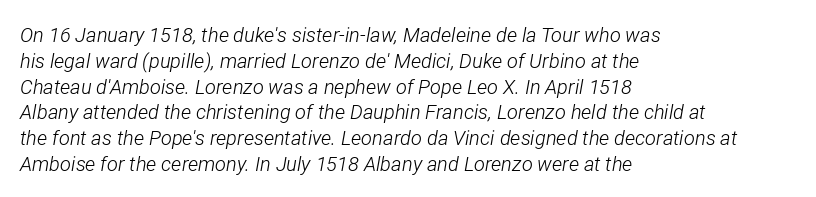
{"italic": "yes", "lean": "right", "slant_degrees": 12, "bold": "no", "underline": "no", "align": "left", "line_spacing": "normal", "line_spacing_ratio": 1.29, "letter_spacing": "normal", "letter_spacing_em": 0.0, "glyph_px": 20}
